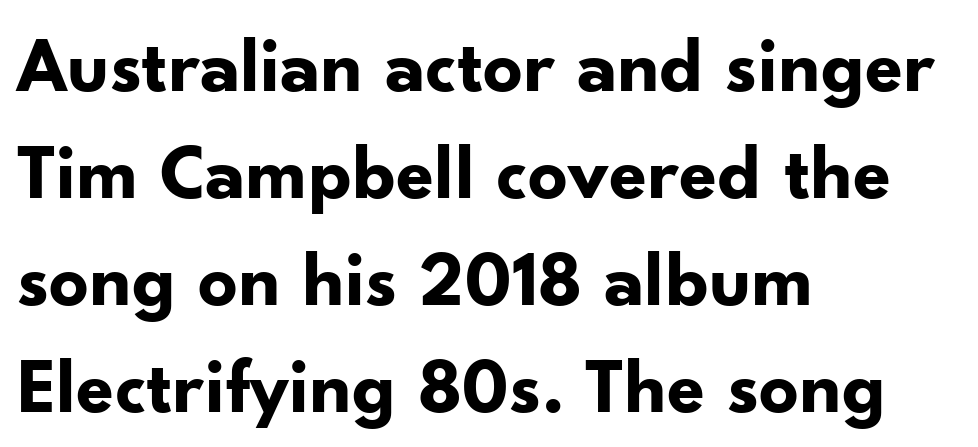
The image shows 78 px bold sans-serif type, upright; set left-aligned, normal line spacing (1.37x), normal letter spacing, not underlined; low stroke contrast and a small x-height.
